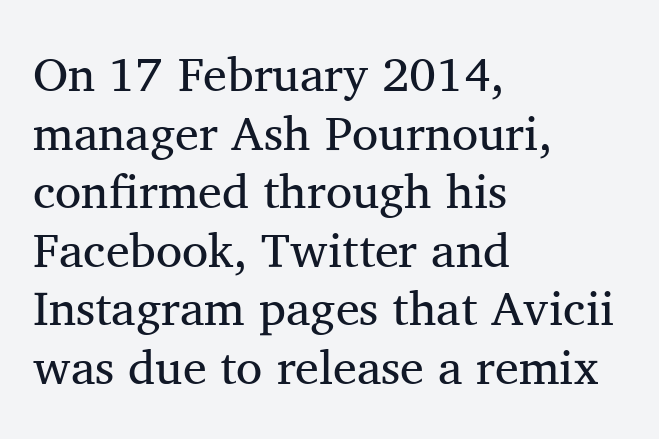
The image shows 48 px regular-weight serif type, upright; set left-aligned, line spacing 1.22x, normal letter spacing, not underlined; medium stroke contrast and a medium x-height.
